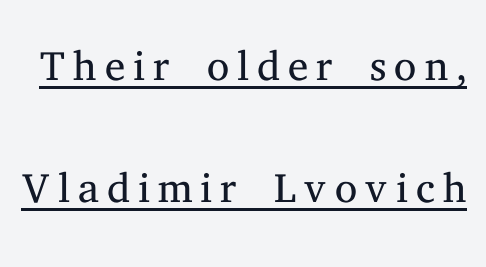
The image shows 63 px light serif type, upright; set loose line spacing (1.94x), underlined; medium stroke contrast and a medium x-height.
